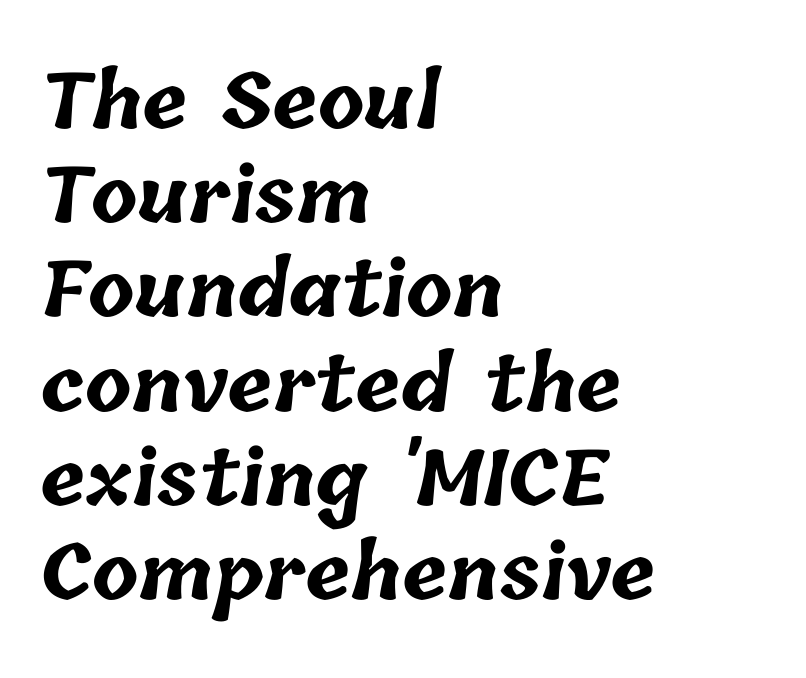
Q: Is the text bold? A: Yes.
Q: Is the text underlined? A: No.
Q: How is the paragraph aligned? A: Left-aligned.
Q: Is the spacing between letters normal or unusually wide? A: Normal.
Q: Width (condensed, normal, or wide)? A: Normal.
Q: Stroke contrast? A: Low.
Q: x-height? A: Medium.
Q: Monospaced? A: No.
